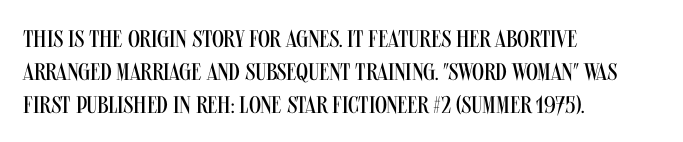
Q: Is the text bold? A: No.
Q: Is the text italic (slanted)? A: No, it is upright.
Q: Is the text underlined? A: No.
Q: How is the paragraph aligned? A: Left-aligned.
Q: Is the spacing between letters normal or unusually wide? A: Normal.
Q: Is the spacing between lines tight, normal or loose? A: Normal.
